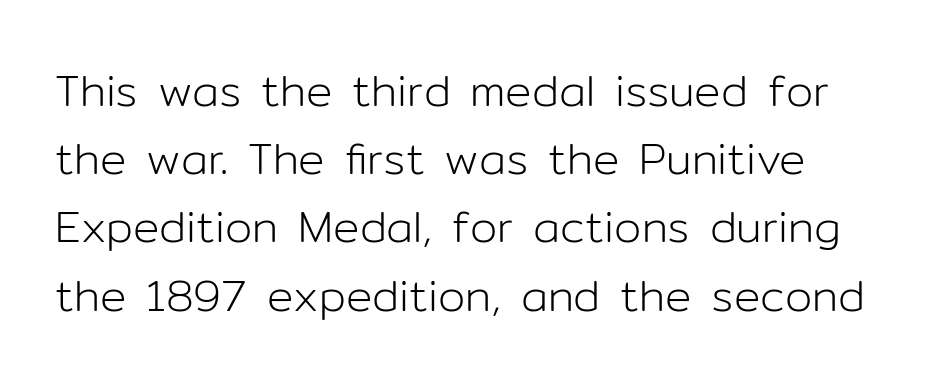
Unmarked baselines from the first word to the last. Students, note that the glyphs here touch the page at normal intervals. Every character sits straight up, as roman type does. Quick note: interline space is typical. No extra ink here — the face is not bold. The characters display no serif detailing; their extremities are plain.
